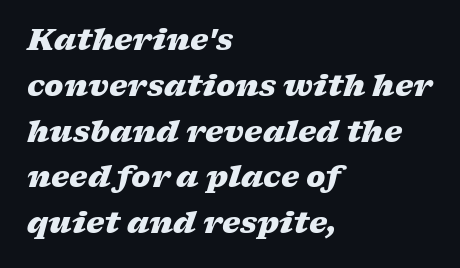
{"italic": "yes", "lean": "right", "slant_degrees": 17, "bold": "yes", "weight": "heavy", "width": "wide", "stroke_contrast": "low", "x_height": "medium", "monospaced": "no", "underline": "no", "align": "left", "line_spacing": "normal", "line_spacing_ratio": 1.58, "letter_spacing": "normal", "letter_spacing_em": 0.0, "glyph_px": 29}
